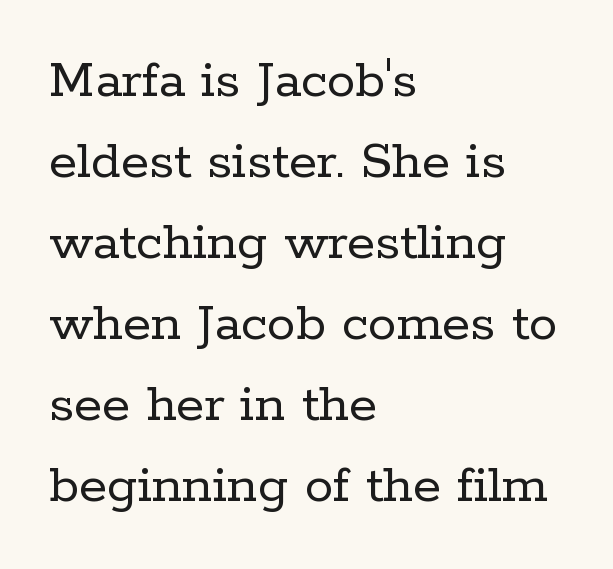
Does the leading feel generous? No, just average. Clear beneath every line of the passage. The font is comparable to plain body text, perhaps lighter. This sample has the flowing, uneven cadence of proportional lettering. When letters stand straight like this, we call the style roman or upright.
